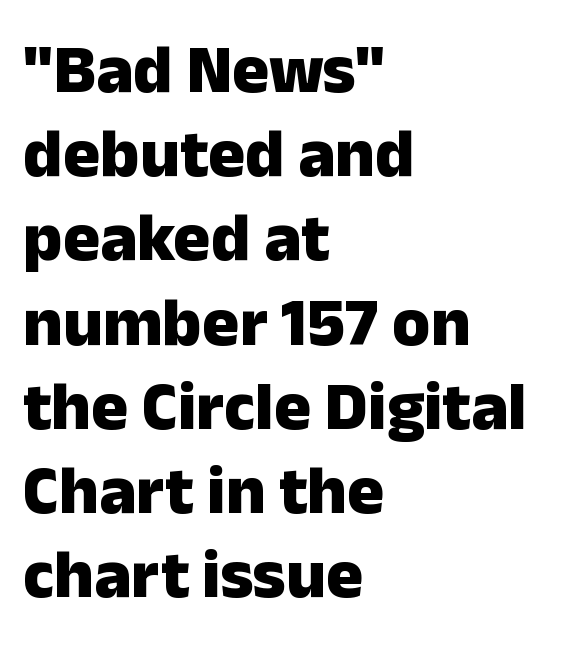
The image shows 69 px heavy sans-serif type, upright; set left-aligned, line spacing 1.22x, normal letter spacing, not underlined; low stroke contrast and a medium x-height.
